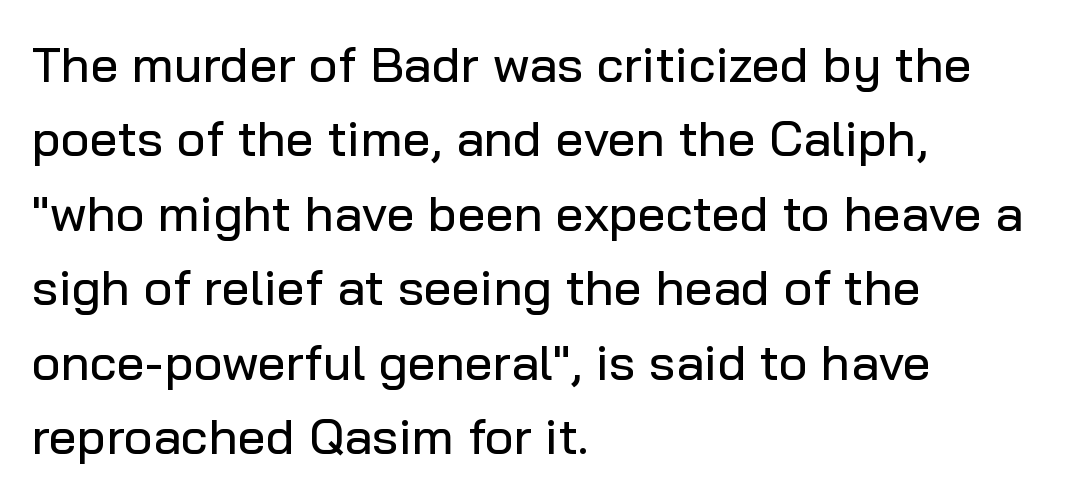
The image shows 50 px sans-serif type, upright; set left-aligned, normal line spacing (1.49x), normal letter spacing, not underlined; low stroke contrast and a medium x-height.
